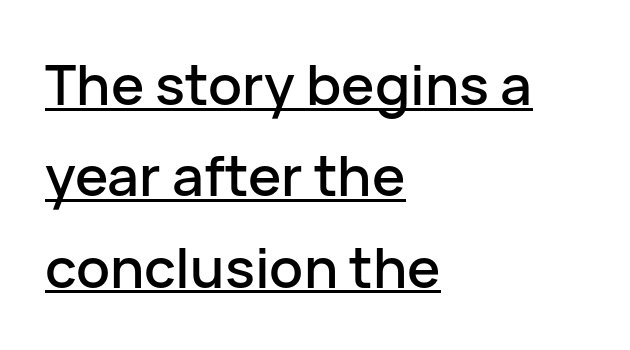
The image shows 56 px sans-serif type, upright; set left-aligned, normal line spacing (1.63x), normal letter spacing, underlined; low stroke contrast and a medium x-height.
